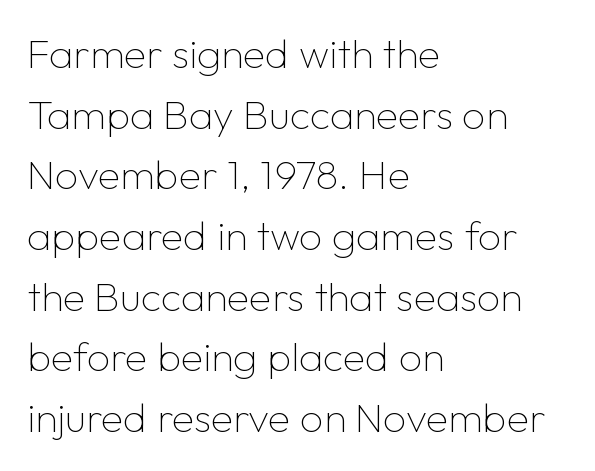
Q: Is the text bold? A: No.
Q: Is the text italic (slanted)? A: No, it is upright.
Q: Is the typeface a serif or a sans-serif typeface? A: Sans-serif.
Q: Is the text underlined? A: No.
Q: How is the paragraph aligned? A: Left-aligned.
Q: Is the spacing between letters normal or unusually wide? A: Normal.
Q: Is the spacing between lines tight, normal or loose? A: Normal.
Q: Width (condensed, normal, or wide)? A: Normal.
Q: Stroke contrast? A: Low.
Q: x-height? A: Medium.
Q: Monospaced? A: No.
